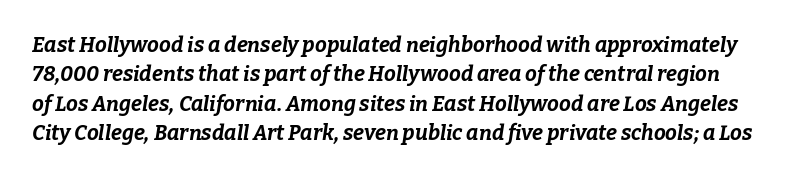
The image shows 21 px bold type, italic (leaning right); set normal line spacing (1.4x), normal letter spacing, not underlined.
